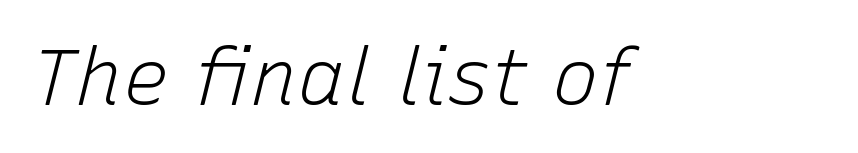
{"italic": "yes", "lean": "right", "slant_degrees": 15, "bold": "no", "weight": "light", "width": "normal", "stroke_contrast": "low", "x_height": "medium", "monospaced": "no", "underline": "no", "letter_spacing": "normal", "letter_spacing_em": 0.0, "glyph_px": 78}
